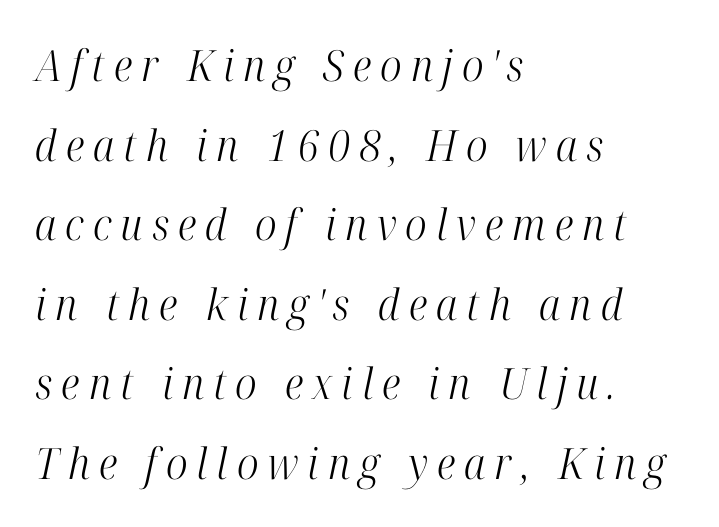
{"serif": "yes", "italic": "yes", "lean": "right", "slant_degrees": 12, "bold": "no", "weight": "light", "width": "condensed", "stroke_contrast": "high", "x_height": "medium", "monospaced": "no", "underline": "no", "align": "left", "line_spacing_ratio": 1.85, "letter_spacing": "wide", "letter_spacing_em": 0.21, "glyph_px": 43}
